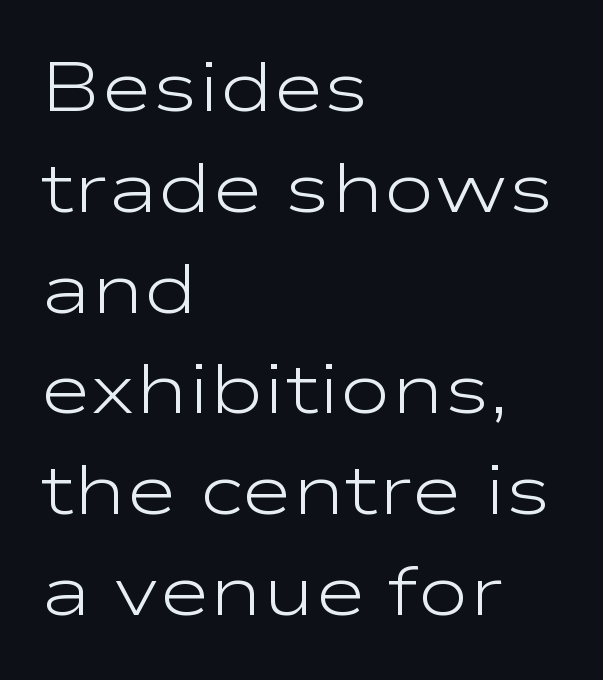
{"serif": "no", "italic": "no", "bold": "no", "weight": "light", "width": "wide", "stroke_contrast": "low", "x_height": "medium", "monospaced": "no", "underline": "no", "align": "left", "line_spacing": "normal", "line_spacing_ratio": 1.44, "letter_spacing": "normal", "letter_spacing_em": 0.0, "glyph_px": 70}
